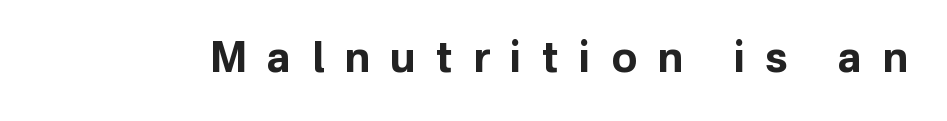
Characters follow at a spacing far wider than the type designer built in. The typography opts for an upright posture over an oblique one. Pretty heavy lettering here — definitely bold. Quick note: underline off. Is this a sans? Yes — the strokes have no serifs. Looks like regular typesetting: each glyph gets only the width it needs.
